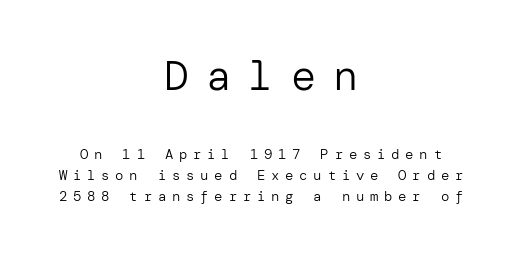
Look at the bottom of the vertical strokes: they stop flat, with no serifs. Horizontal alignment here is central, giving a formal, balanced look. The cut favours lightness, reaching ordinary text weight at its darkest. Characters follow at a spacing far wider than the type designer built in. Only glyphs here, with clear space below each row. Caption: upper text group enlarged, lower text group reduced.
